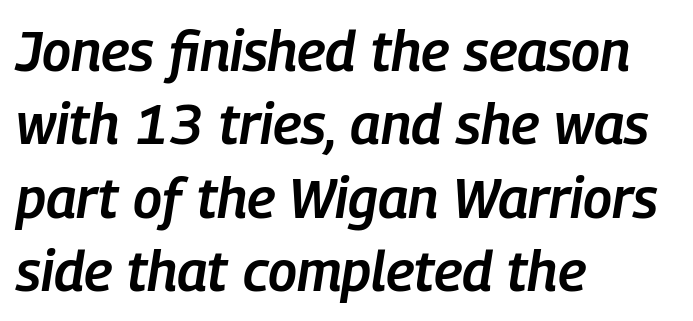
{"italic": "yes", "lean": "right", "slant_degrees": 9, "bold": "semi", "weight": "semibold", "width": "condensed", "stroke_contrast": "low", "x_height": "medium", "monospaced": "no", "underline": "no", "align": "left", "line_spacing": "normal", "line_spacing_ratio": 1.31, "letter_spacing": "normal", "letter_spacing_em": 0.0, "glyph_px": 56}
